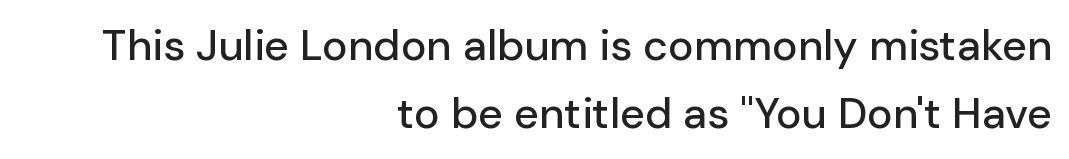
Posture: vertical. The glyphs in this specimen are sans serif. Looks like regular typesetting: each glyph gets only the width it needs. Only glyphs here, with clear space below each row. The lines sit at an ordinary, default distance from one another.
